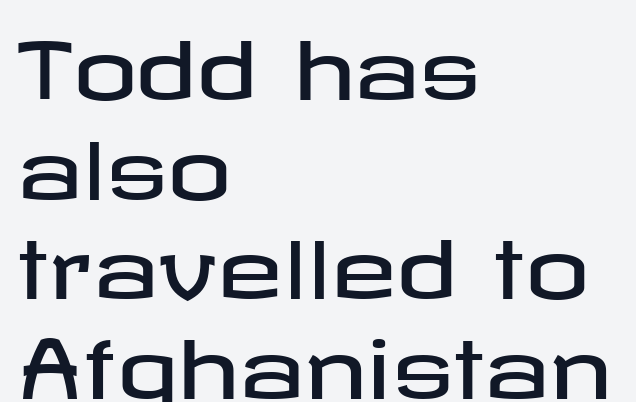
The passage shown stacks its lines at a standard gap. Visually the block forms a straight wall on the left and a jagged coastline on the right. You can tell it's not italic because the verticals are truly vertical. Words appear dense and cohesive because spacing is normal. Any mark beneath the type? The region is blank. Classification — sans serif.
